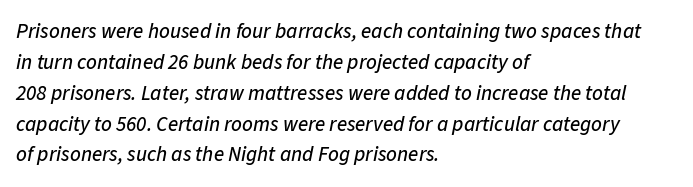
Q: Is the text italic (slanted)? A: Yes, it leans right by about 11 degrees.
Q: Is the text underlined? A: No.
Q: How is the paragraph aligned? A: Left-aligned.
Q: Is the spacing between letters normal or unusually wide? A: Normal.
Q: Is the spacing between lines tight, normal or loose? A: Normal.
